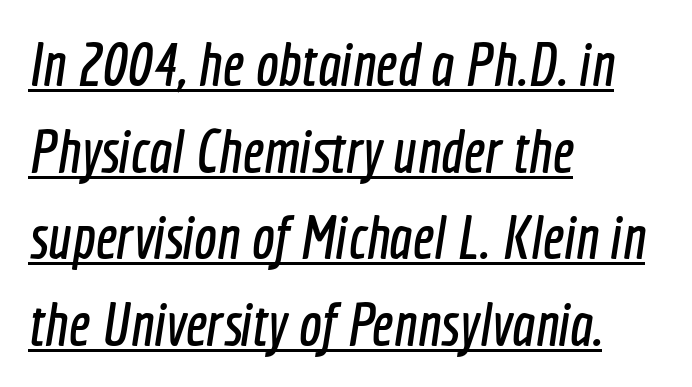
{"serif": "no", "width": "condensed", "x_height": "medium", "monospaced": "no", "underline": "yes", "align": "left", "line_spacing": "normal", "line_spacing_ratio": 1.42, "letter_spacing": "normal", "letter_spacing_em": 0.0, "glyph_px": 61}
